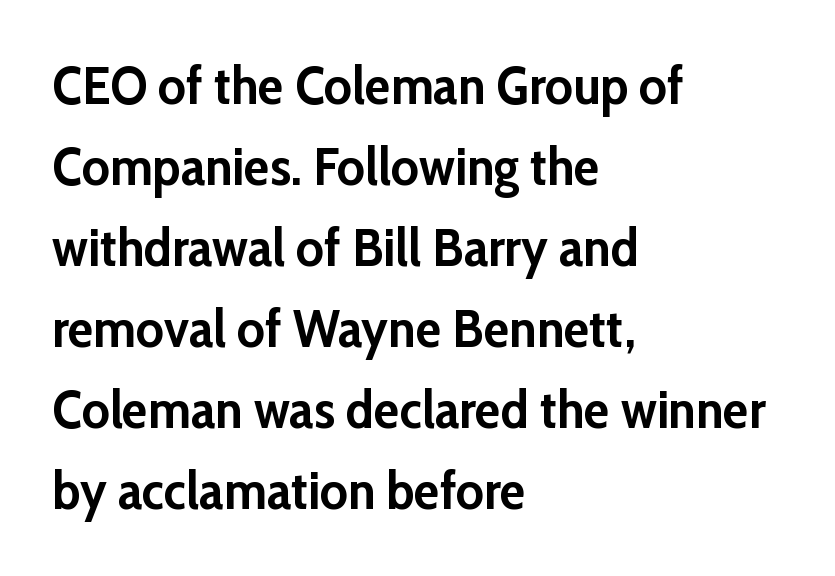
Q: Is the text bold? A: Yes.
Q: Is the text italic (slanted)? A: No, it is upright.
Q: Is the typeface a serif or a sans-serif typeface? A: Sans-serif.
Q: Is the text underlined? A: No.
Q: How is the paragraph aligned? A: Left-aligned.
Q: Is the spacing between letters normal or unusually wide? A: Normal.
Q: Is the spacing between lines tight, normal or loose? A: Normal.
Q: Width (condensed, normal, or wide)? A: Normal.
Q: Stroke contrast? A: Low.
Q: x-height? A: Medium.
Q: Monospaced? A: No.
